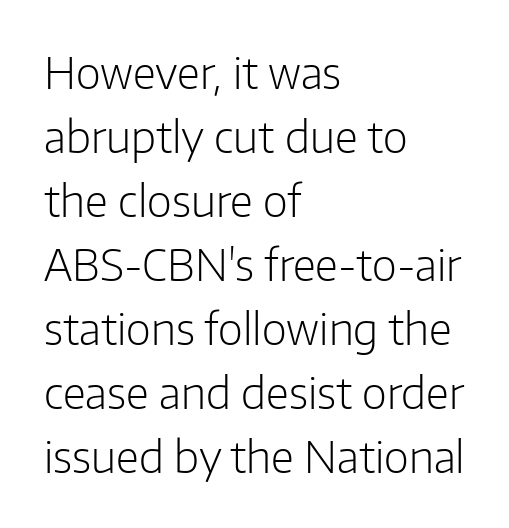
{"serif": "no", "italic": "no", "bold": "no", "weight": "light", "width": "normal", "stroke_contrast": "low", "x_height": "medium", "monospaced": "no", "underline": "no", "align": "left", "line_spacing": "normal", "line_spacing_ratio": 1.49, "letter_spacing": "normal", "letter_spacing_em": 0.0, "glyph_px": 43}
